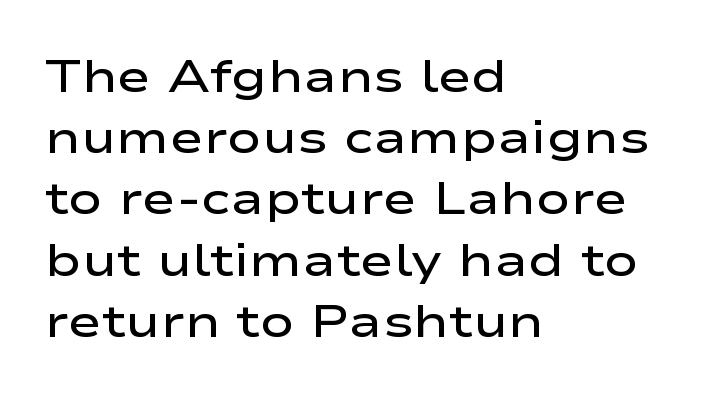
Notice how the passage keeps a crisp vertical edge on the left only. Do the characters align in a grid? No, the font is proportional. Honestly, the row spacing looks completely unremarkable. The typography opts for an upright posture over an oblique one.
